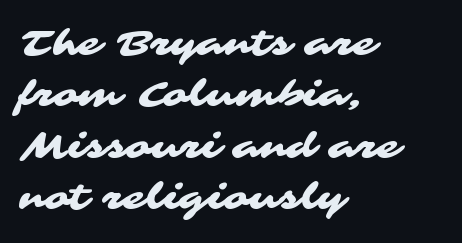
This sample has the flowing, uneven cadence of proportional lettering. Glance below the letters and you will spot only blank space. Note: no serifs on the glyphs. Horizontal bands of white between lines are of average thickness. Spacing between characters is what you'd get straight out of the box. All the whitespace from short lines collects on the right.
